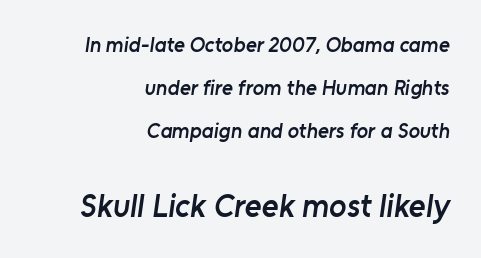
Alignment: flush right. Does the bottom block carry the larger type? Yes, it does. Bold? Not quite — semibold, heavier than regular but stopping short. The area under the type is left untouched.
